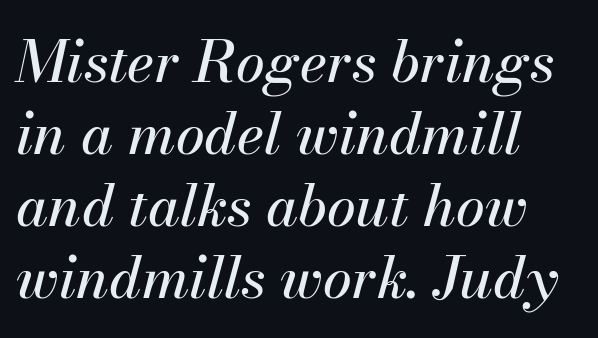
{"italic": "yes", "lean": "right", "slant_degrees": 13, "width": "normal", "stroke_contrast": "medium", "x_height": "small", "monospaced": "no", "underline": "no", "align": "left", "line_spacing_ratio": 1.24, "letter_spacing": "normal", "letter_spacing_em": 0.0, "glyph_px": 58}
